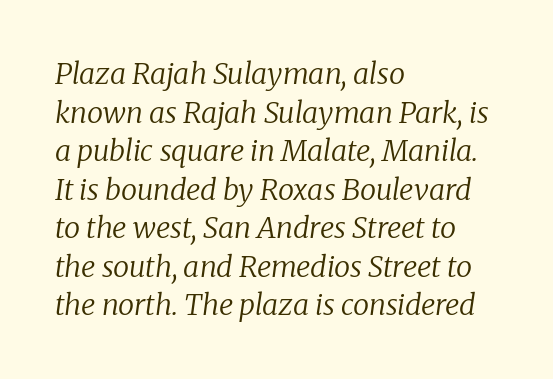
Q: Is the text bold? A: No.
Q: Is the text italic (slanted)? A: Yes, it leans right by about 8 degrees.
Q: Is the typeface a serif or a sans-serif typeface? A: Serif.
Q: Is the text underlined? A: No.
Q: How is the paragraph aligned? A: Left-aligned.
Q: Is the spacing between letters normal or unusually wide? A: Normal.
Q: Is the spacing between lines tight, normal or loose? A: Normal.
Q: Width (condensed, normal, or wide)? A: Normal.
Q: Stroke contrast? A: Low.
Q: x-height? A: Medium.
Q: Monospaced? A: No.
